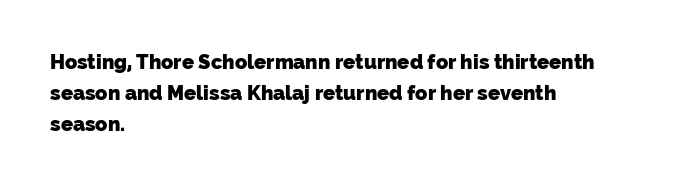
The image shows 20 px bold type; set left-aligned, normal line spacing (1.54x), normal letter spacing, not underlined.
